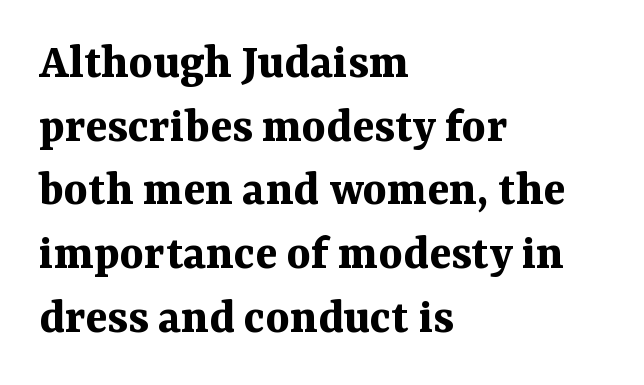
{"serif": "yes", "italic": "no", "bold": "yes", "weight": "bold", "width": "normal", "stroke_contrast": "medium", "x_height": "medium", "monospaced": "no", "underline": "no", "align": "left", "line_spacing": "normal", "line_spacing_ratio": 1.25, "letter_spacing": "normal", "letter_spacing_em": 0.0, "glyph_px": 51}
